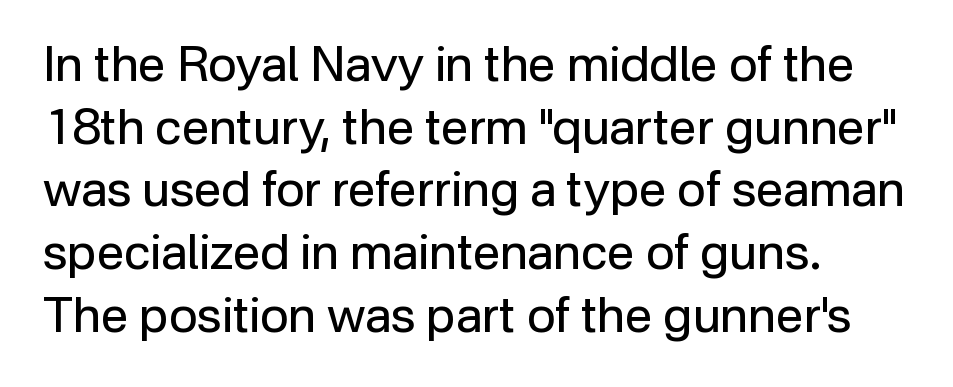
The image shows 49 px regular-weight sans-serif type, upright; set left-aligned, normal line spacing (1.28x), normal letter spacing, not underlined; low stroke contrast and a medium x-height.
